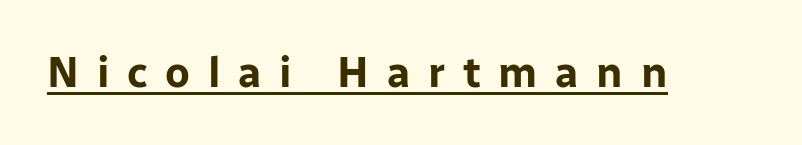
{"serif": "no", "italic": "no", "bold": "yes", "weight": "bold", "width": "normal", "stroke_contrast": "low", "x_height": "medium", "monospaced": "no", "underline": "yes", "letter_spacing": "wide", "letter_spacing_em": 0.42, "glyph_px": 42}
